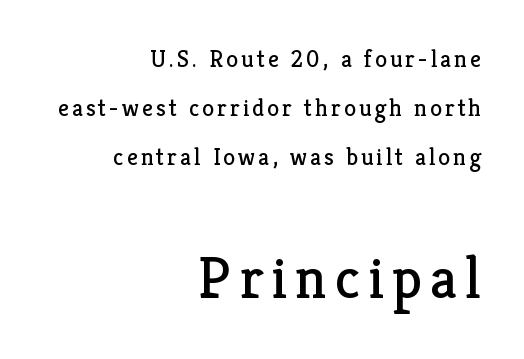
{"serif": "yes", "italic": "no", "bold": "no", "weight": "regular", "width": "normal", "stroke_contrast": "low", "x_height": "medium", "monospaced": "no", "underline": "no", "align": "right", "line_spacing": "loose", "line_spacing_ratio": 2.05, "larger_block": "second", "size_ratio": 2.5, "glyph_px": 60}
